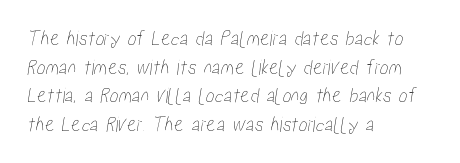
{"underline": "no", "align": "left", "line_spacing": "normal", "line_spacing_ratio": 1.3, "letter_spacing": "normal", "letter_spacing_em": 0.0, "glyph_px": 22}
